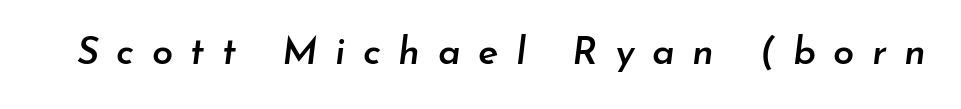
These lines carry some extra weight — a demibold, not a full bold. You can tell it's italic because the verticals aren't actually vertical. Character widths vary here, with narrow letters taking less room than wide ones. Tracking value appears strongly positive — letters spread wide.
